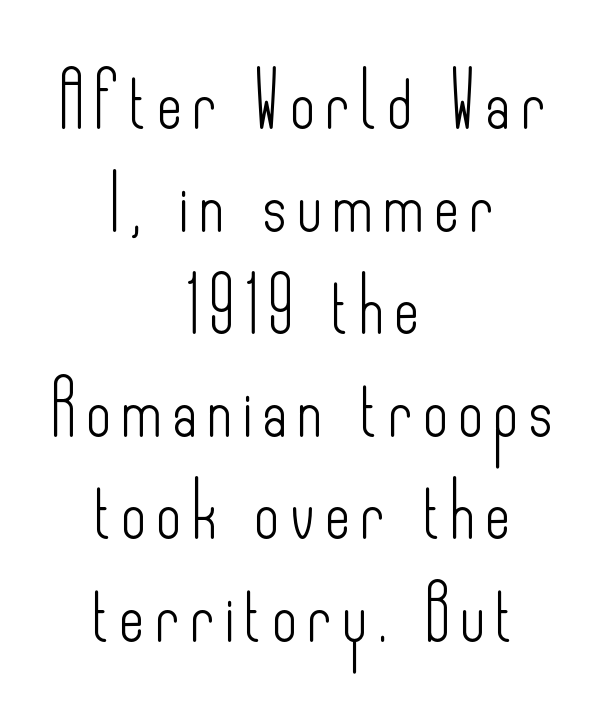
A roman cut, with each character standing at attention. Casual observation: everything's sitting right in the middle. Proportional: the letters do not fall into vertical columns. The block of text is sparse from top to bottom, with ample space between rows.
